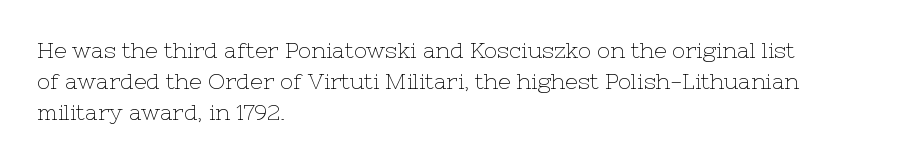
Q: Is the text bold? A: No.
Q: Is the text italic (slanted)? A: No, it is upright.
Q: Is the text underlined? A: No.
Q: How is the paragraph aligned? A: Left-aligned.
Q: Is the spacing between letters normal or unusually wide? A: Normal.
Q: Is the spacing between lines tight, normal or loose? A: Normal.
